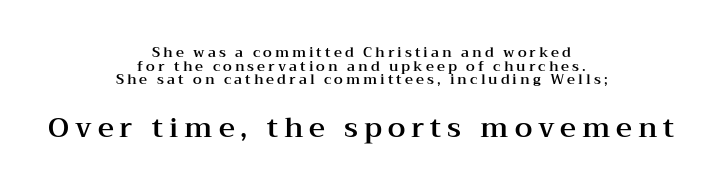
The image shows 28 px wide serif type, upright; set centered, tight line spacing (0.97x), unusually wide letter spacing (+0.21 em), not underlined; the second (bottom) block is 2.0x larger; medium stroke contrast and a medium x-height.
